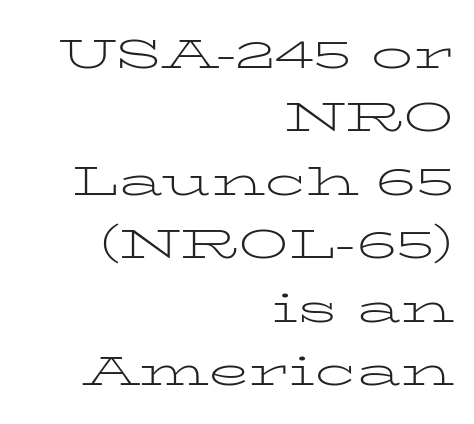
Q: Is the text bold? A: No.
Q: Is the text italic (slanted)? A: No, it is upright.
Q: Is the typeface a serif or a sans-serif typeface? A: Serif.
Q: Is the text underlined? A: No.
Q: How is the paragraph aligned? A: Right-aligned.
Q: Is the spacing between letters normal or unusually wide? A: Normal.
Q: Is the spacing between lines tight, normal or loose? A: Normal.
Q: Width (condensed, normal, or wide)? A: Wide.
Q: Stroke contrast? A: Low.
Q: x-height? A: Medium.
Q: Monospaced? A: No.
